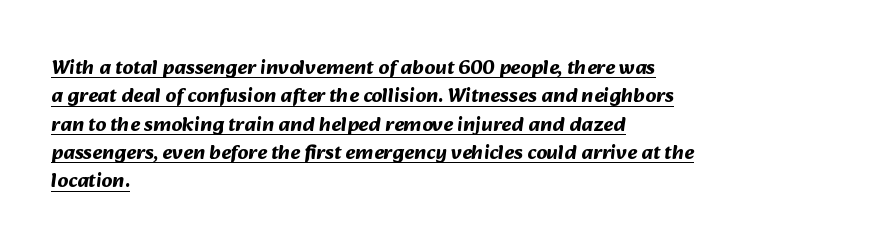
Descenders here cross a horizontal rule under the line. Nobody touched the tracking dial on this one. Students, observe: this is what conventionally led text looks like. Casual observation: everything's shoved over to the left. How heavy is the stroke? Heavy — this is a bold.
